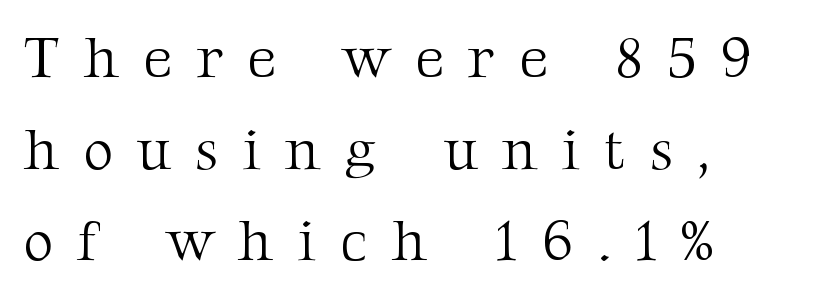
Successive baselines arrive at the customary interval. Nothing heavy about these letters — not bold at all. Typeset ragged right — the left edge is the straight one. The string is rendered with underlining switched off. The face used here is proportionally spaced, like ordinary book or web type. Inter-character spacing is expanded well beyond the font's built-in metrics.
